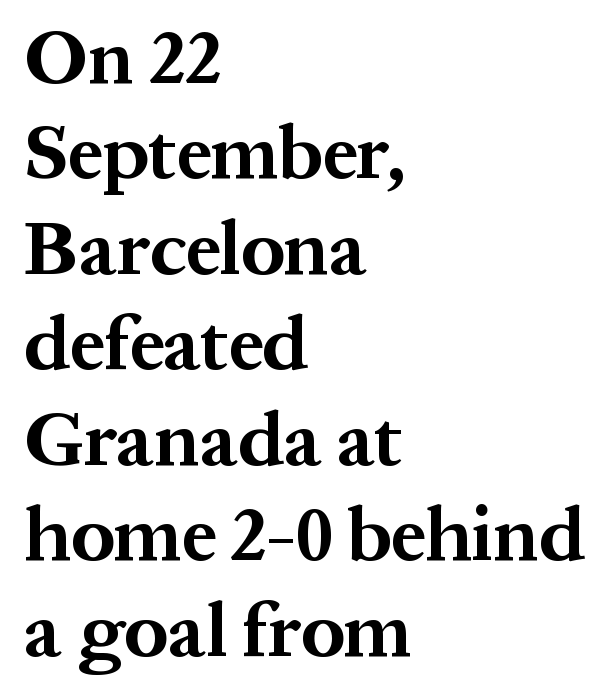
Stroke terminals: seriffed. The typesetter chose a ragged-right arrangement here. Think of a printed novel: that variable character pitch is what you see here. This rendering features lettering with no underline. Quick note: not italic, upright. How are the letters spaced? Ordinarily, with no added tracking.
